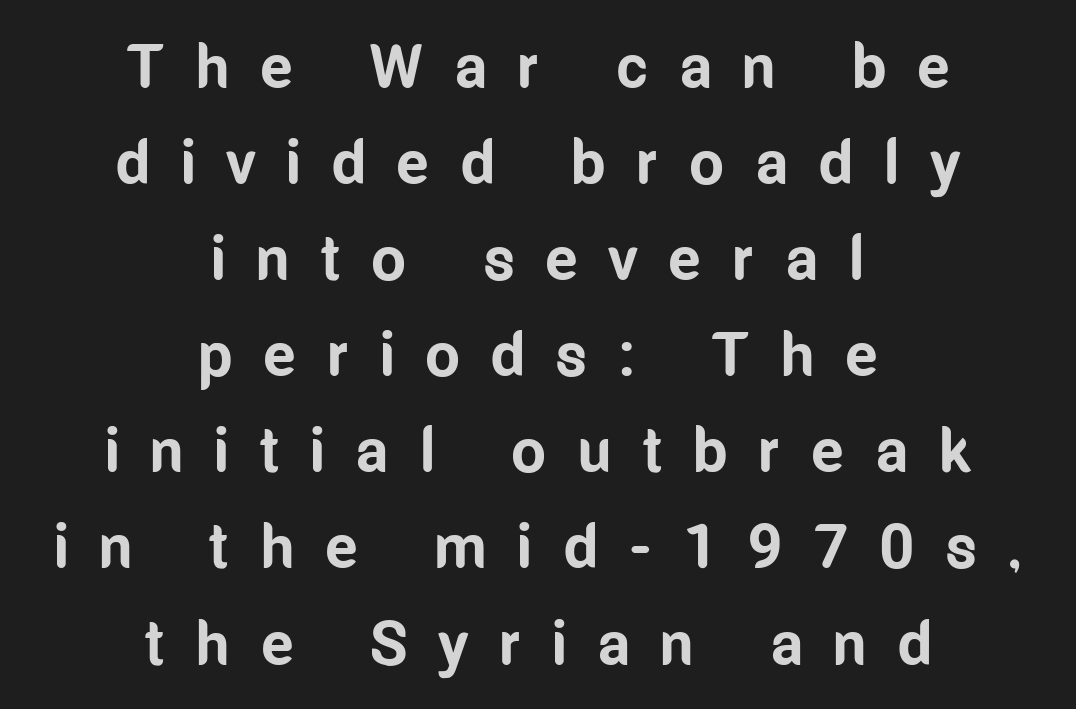
The image shows 62 px bold, condensed sans-serif type, upright; set centered, normal line spacing (1.55x), unusually wide letter spacing (+0.49 em), not underlined; low stroke contrast and a medium x-height.
